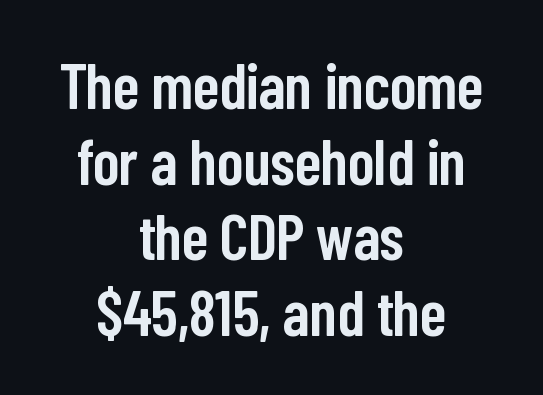
The image shows 63 px semibold, condensed sans-serif type, upright; set centered, line spacing 1.2x, normal letter spacing, not underlined; low stroke contrast and a medium x-height.
